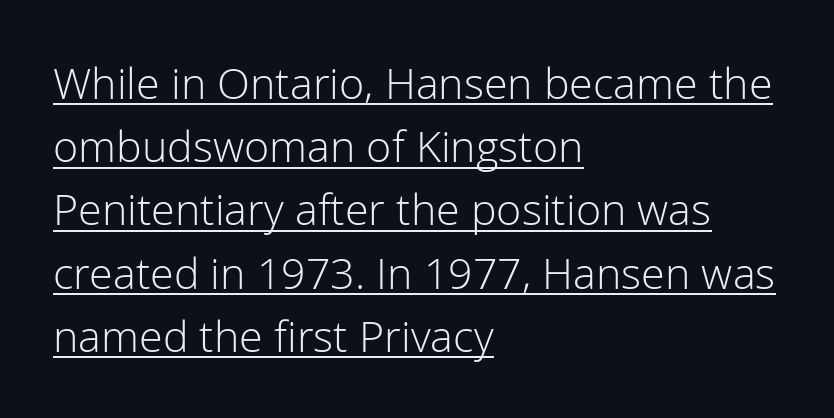
Q: Is the text bold? A: No.
Q: Is the text italic (slanted)? A: No, it is upright.
Q: Is the typeface a serif or a sans-serif typeface? A: Sans-serif.
Q: Is the text underlined? A: Yes.
Q: How is the paragraph aligned? A: Left-aligned.
Q: Is the spacing between letters normal or unusually wide? A: Normal.
Q: Is the spacing between lines tight, normal or loose? A: Normal.
Q: Width (condensed, normal, or wide)? A: Normal.
Q: Stroke contrast? A: Low.
Q: x-height? A: Medium.
Q: Monospaced? A: No.
